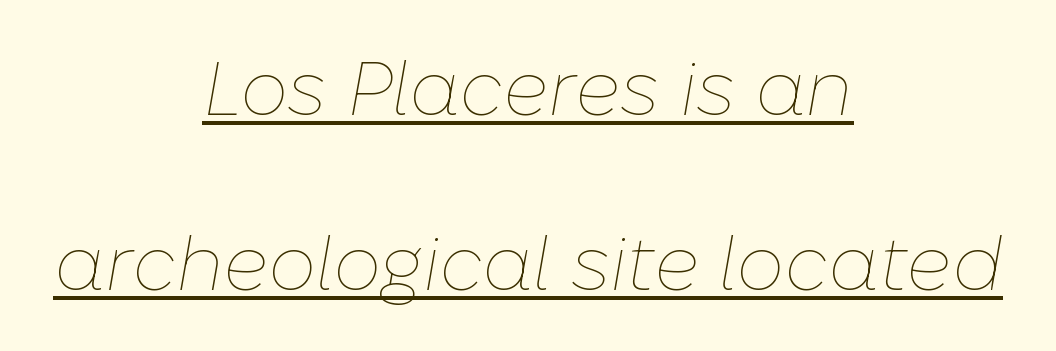
Q: Is the text bold? A: No.
Q: Is the text italic (slanted)? A: Yes, it leans right by about 10 degrees.
Q: Is the text underlined? A: Yes.
Q: How is the paragraph aligned? A: Centered.
Q: Is the spacing between letters normal or unusually wide? A: Normal.
Q: Is the spacing between lines tight, normal or loose? A: Loose.
Q: Width (condensed, normal, or wide)? A: Normal.
Q: Stroke contrast? A: Low.
Q: x-height? A: Medium.
Q: Monospaced? A: No.
